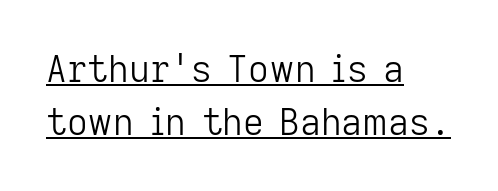
Students, observe the line beneath the letters — that is underlining. A normal amount of white space separates one row of letters from the next. Standard letterfit; no display-style spreading of the glyphs. One-word summary of the alignment: left. This is roman type, the default non-slanted kind.
